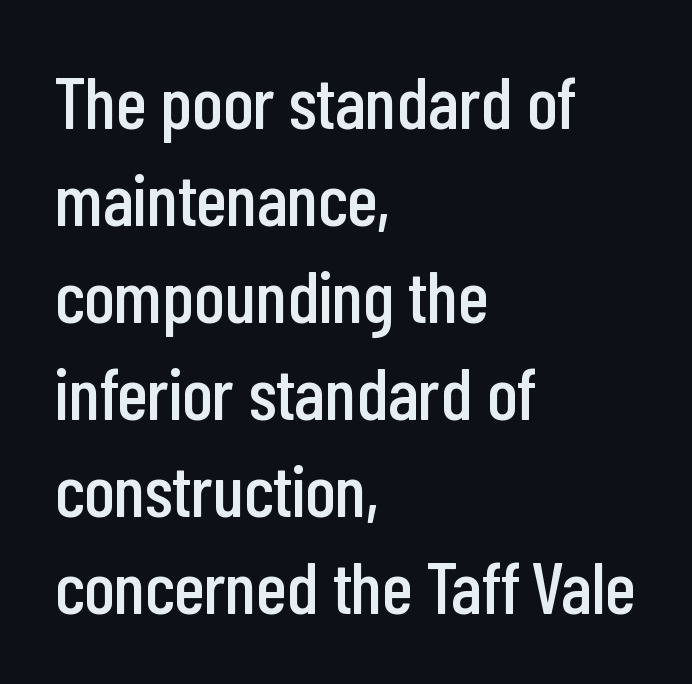
Q: Is the text italic (slanted)? A: No, it is upright.
Q: Is the typeface a serif or a sans-serif typeface? A: Sans-serif.
Q: Is the text underlined? A: No.
Q: How is the paragraph aligned? A: Left-aligned.
Q: Is the spacing between letters normal or unusually wide? A: Normal.
Q: Is the spacing between lines tight, normal or loose? A: Normal.
Q: Width (condensed, normal, or wide)? A: Condensed.
Q: Stroke contrast? A: Low.
Q: x-height? A: Medium.
Q: Monospaced? A: No.
